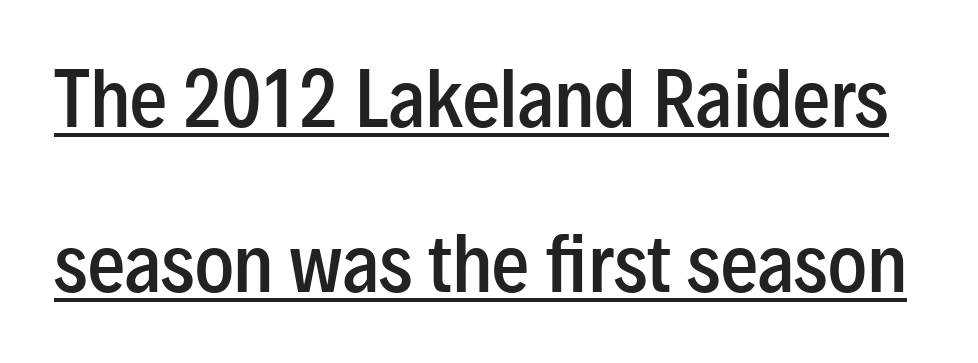
The image shows 74 px semibold, condensed sans-serif type, upright; set loose line spacing (2.23x), normal letter spacing, underlined; low stroke contrast and a medium x-height.
